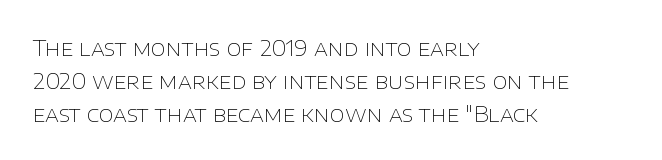
The image shows 22 px text type, upright; set left-aligned, normal line spacing (1.5x), normal letter spacing, not underlined.
